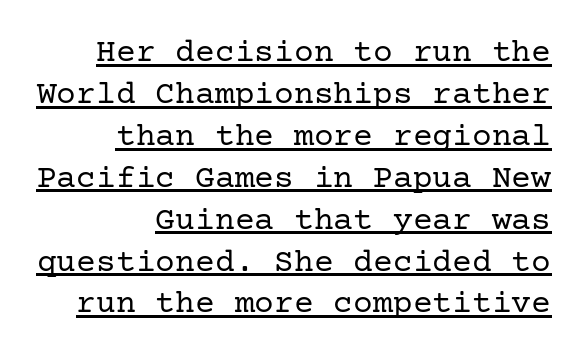
Each letter's strokes conclude with small projecting serifs. The typesetter has applied underlining to the passage shown. Each stroke keeps to a modest, everyday thickness or less. Evenly set lines give the paragraph a standard silhouette. Leftover space on each line is placed entirely before the opening word.
